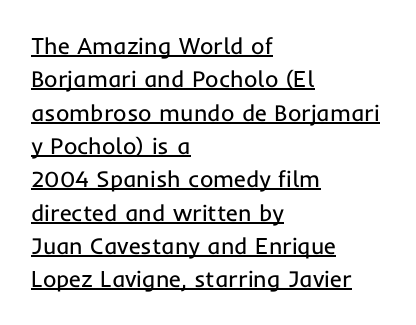
Q: Is the text bold? A: No.
Q: Is the text italic (slanted)? A: No, it is upright.
Q: Is the text underlined? A: Yes.
Q: How is the paragraph aligned? A: Left-aligned.
Q: Is the spacing between letters normal or unusually wide? A: Normal.
Q: Is the spacing between lines tight, normal or loose? A: Normal.
